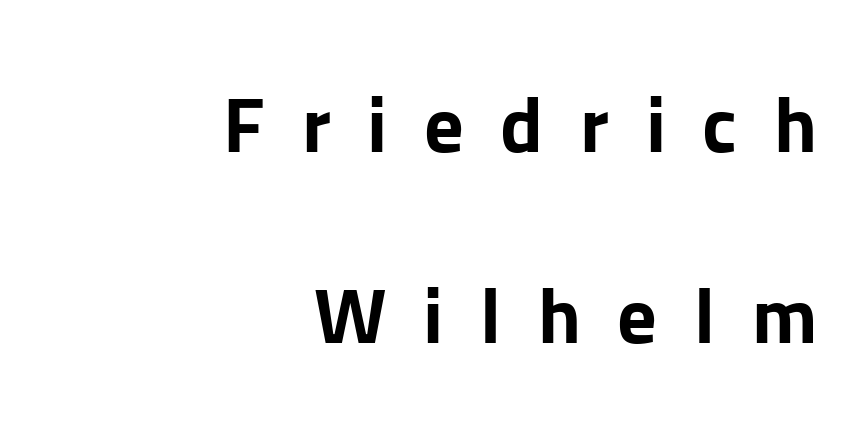
The image shows 78 px bold sans-serif type, upright; set right-aligned, loose line spacing (2.45x), unusually wide letter spacing (+0.47 em), not underlined; low stroke contrast and a medium x-height.
